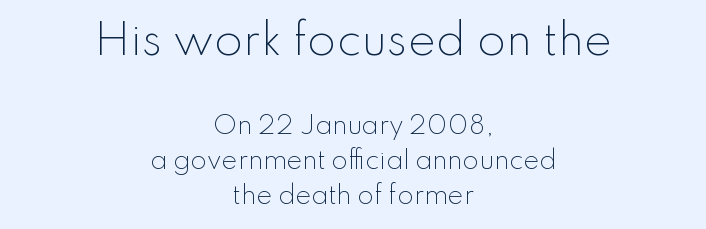
Q: Is the text bold? A: No.
Q: Is the text italic (slanted)? A: No, it is upright.
Q: Is the typeface a serif or a sans-serif typeface? A: Sans-serif.
Q: Is the text underlined? A: No.
Q: How is the paragraph aligned? A: Centered.
Q: Is the spacing between letters normal or unusually wide? A: Normal.
Q: Is the spacing between lines tight, normal or loose? A: Normal.
Q: Which block of text is set in a larger size, the first (top) or the second (bottom)? A: The first (top) one.
Q: Width (condensed, normal, or wide)? A: Normal.
Q: Stroke contrast? A: Low.
Q: x-height? A: Small.
Q: Monospaced? A: No.
